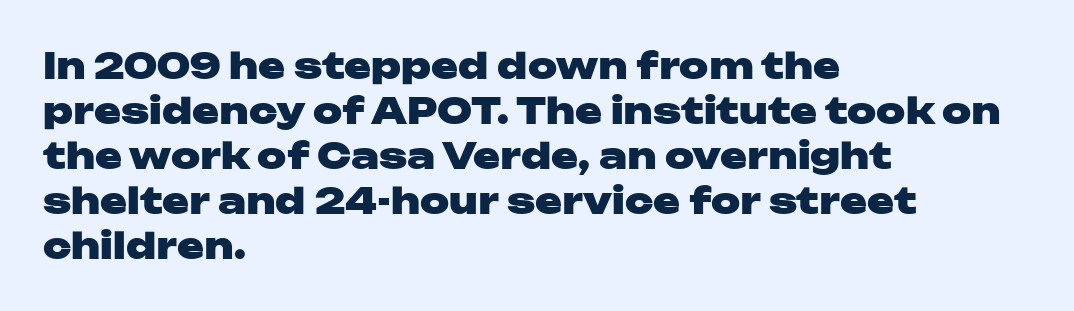
Q: Is the text bold? A: Yes.
Q: Is the text italic (slanted)? A: No, it is upright.
Q: Is the typeface a serif or a sans-serif typeface? A: Sans-serif.
Q: Is the text underlined? A: No.
Q: How is the paragraph aligned? A: Left-aligned.
Q: Is the spacing between letters normal or unusually wide? A: Normal.
Q: Is the spacing between lines tight, normal or loose? A: Normal.
Q: Width (condensed, normal, or wide)? A: Wide.
Q: Stroke contrast? A: Low.
Q: x-height? A: Medium.
Q: Monospaced? A: No.
